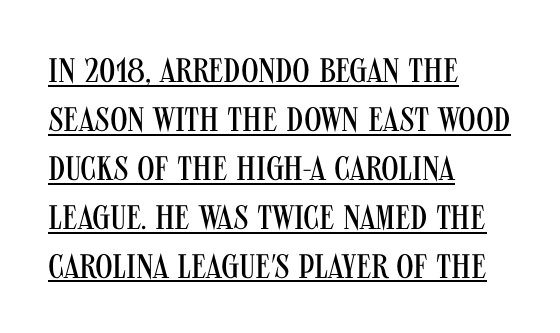
Spacing verdict: proportional, widths tailored to each character. All the whitespace from short lines collects on the right. The font family rendered here belongs to the sans-serif group. Here the glyphs are tracked normally, forming tight word shapes.
